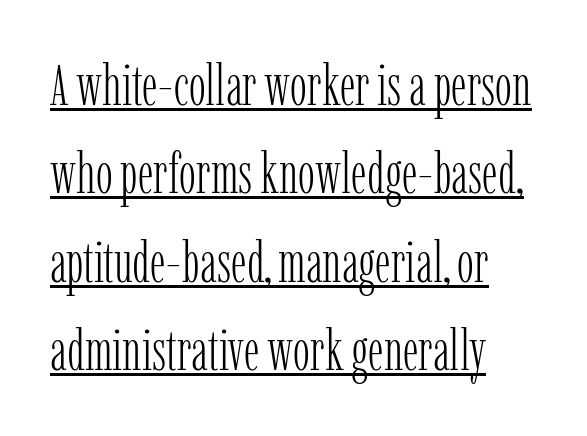
The image shows 57 px light, condensed serif type, upright; set left-aligned, normal line spacing (1.55x), normal letter spacing, underlined; low stroke contrast and a medium x-height.
